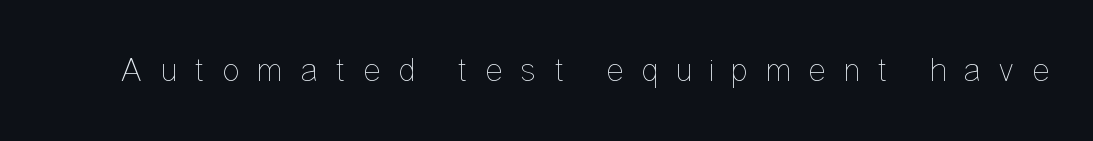
{"italic": "no", "bold": "no", "weight": "thin", "width": "condensed", "stroke_contrast": "low", "x_height": "medium", "monospaced": "no", "underline": "no", "letter_spacing": "wide", "letter_spacing_em": 0.5, "glyph_px": 34}
